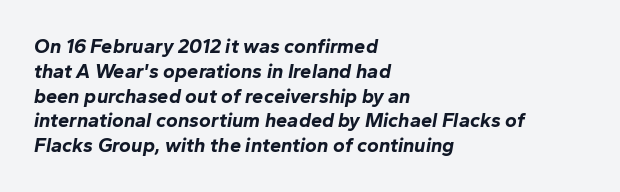
Q: Is the text bold? A: Yes.
Q: Is the text italic (slanted)? A: Yes, it leans right by about 10 degrees.
Q: Is the text underlined? A: No.
Q: How is the paragraph aligned? A: Left-aligned.
Q: Is the spacing between letters normal or unusually wide? A: Normal.
